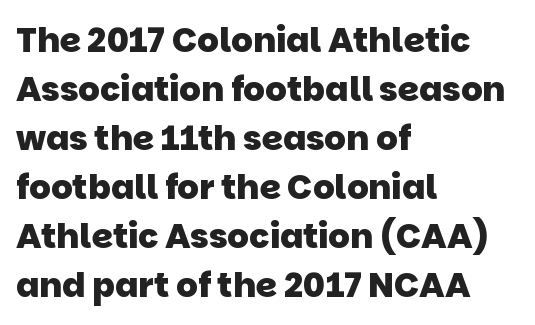
The image shows 34 px heavy sans-serif type; set left-aligned, normal line spacing (1.44x), normal letter spacing, not underlined; low stroke contrast and a large x-height.
